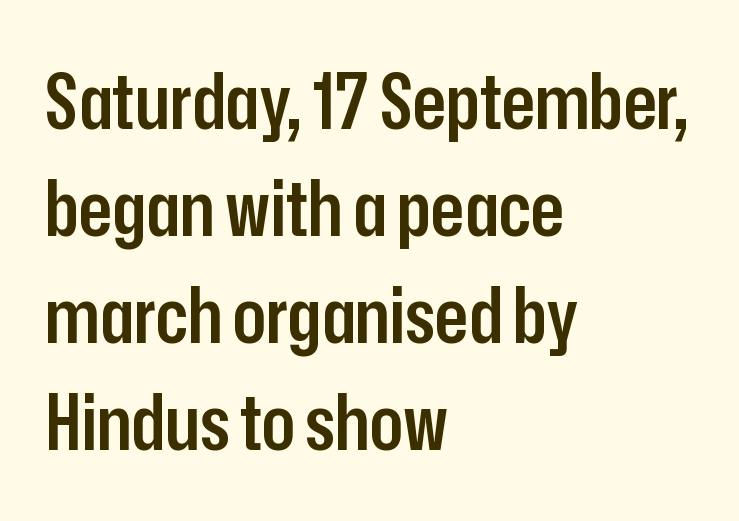
Firm but not heavy-handed strokes: this text is semibold. The letters stand straight up with perfectly vertical stems. All the whitespace from short lines collects on the right. The typeface chosen for these lines omits serifs.
